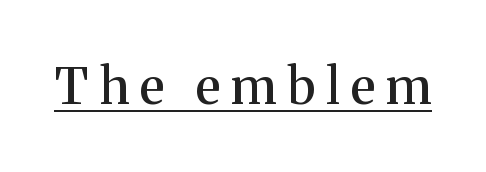
The lettering holds an erect, upright posture throughout. In terms of letterspacing, this is a distinctly airy, spread setting. A continuous stroke trails under the words, as in a hyperlink. Serif or sans? Serif — the stroke terminals have little feet.
